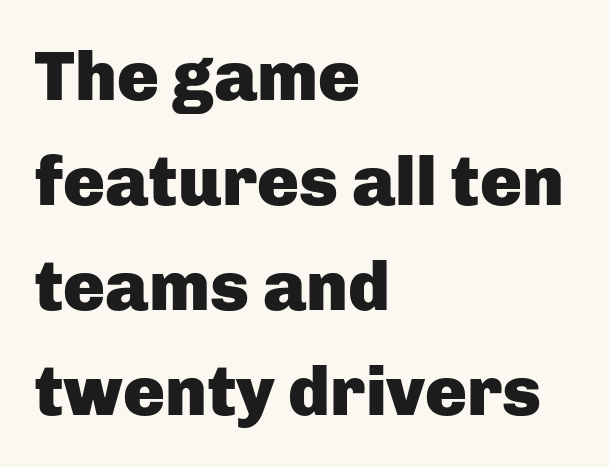
The image shows 70 px heavy sans-serif type, upright; set left-aligned, normal line spacing (1.5x), normal letter spacing, not underlined; low stroke contrast and a medium x-height.
